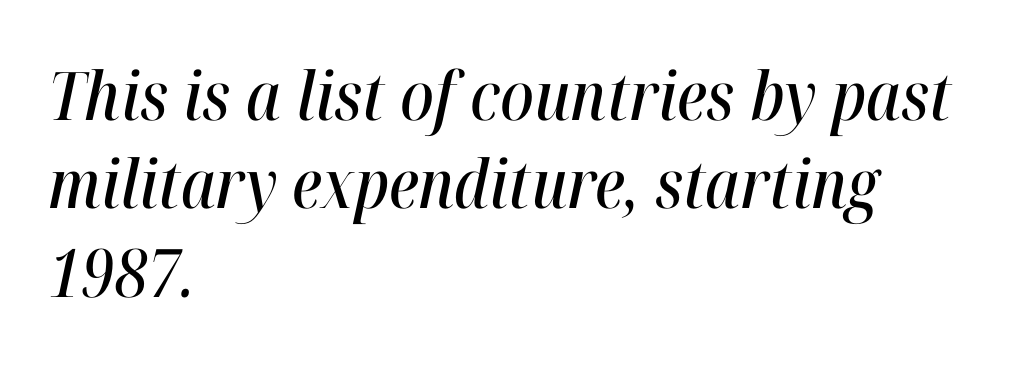
Q: Is the text italic (slanted)? A: Yes, it leans right by about 12 degrees.
Q: Is the text underlined? A: No.
Q: How is the paragraph aligned? A: Left-aligned.
Q: Is the spacing between letters normal or unusually wide? A: Normal.
Q: Is the spacing between lines tight, normal or loose? A: Normal.
Q: Width (condensed, normal, or wide)? A: Condensed.
Q: Stroke contrast? A: High.
Q: x-height? A: Medium.
Q: Monospaced? A: No.
